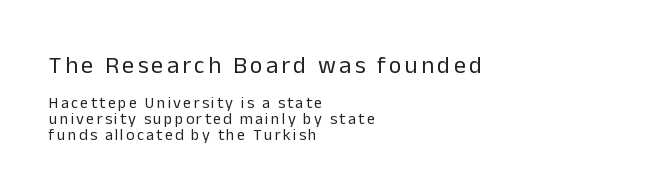
The image shows 24 px text type, upright; set left-aligned, tight line spacing (1.0x), not underlined; the first (top) block is 1.5x larger.
